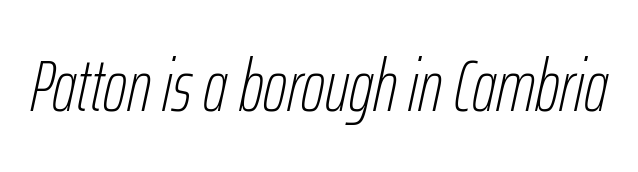
Q: Is the text bold? A: No.
Q: Is the text italic (slanted)? A: Yes, it leans right by about 12 degrees.
Q: Is the text underlined? A: No.
Q: Is the spacing between letters normal or unusually wide? A: Normal.
Q: Width (condensed, normal, or wide)? A: Condensed.
Q: Stroke contrast? A: Low.
Q: x-height? A: Medium.
Q: Monospaced? A: No.
